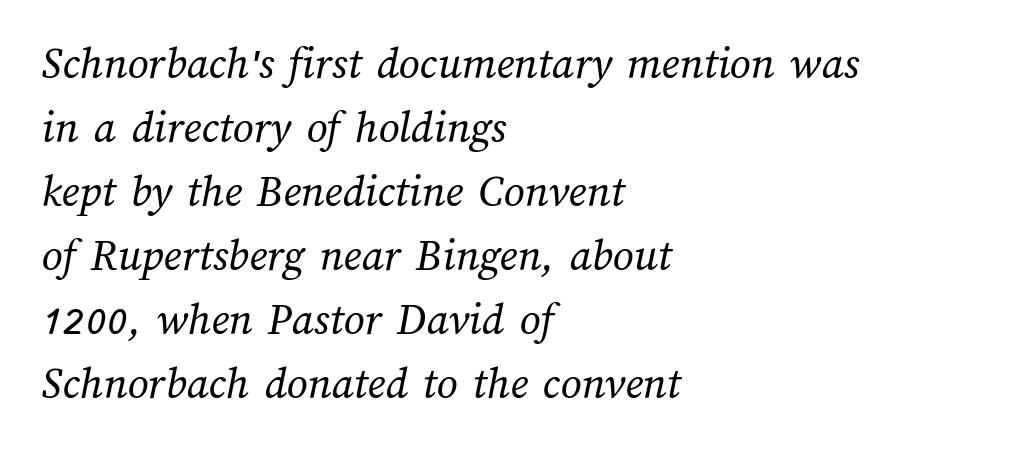
Is the letter spacing exaggerated? No — it looks like the ordinary default. This sample has the flowing, uneven cadence of proportional lettering. The gap between lines stays unmarked. Is the type heavy? It reads as light-to-regular instead. This block has exactly the height ordinary leading produces.
